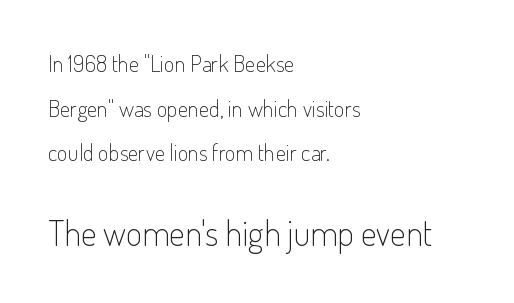
This block would shrink considerably if given ordinary leading; it's expanded now. The face used here appears at its bigger size in the lower chunk. These lines are rendered in a variable-pitch font. Upright lettering throughout. This is sans-serif lettering, the kind often seen on screens and signage. A quiet, ordinary-to-light weight characterises the typeface.
